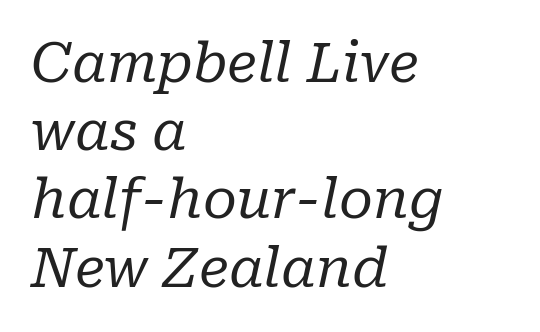
{"serif": "yes", "italic": "yes", "lean": "right", "slant_degrees": 10, "bold": "no", "weight": "regular", "width": "normal", "stroke_contrast": "low", "x_height": "medium", "monospaced": "no", "underline": "no", "align": "left", "line_spacing_ratio": 1.24, "letter_spacing": "normal", "letter_spacing_em": 0.0, "glyph_px": 55}
